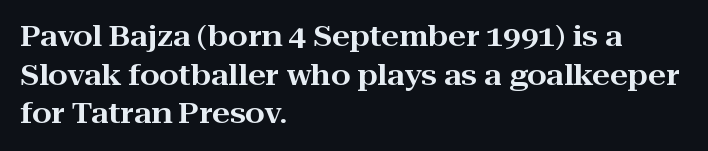
{"serif": "yes", "italic": "no", "width": "wide", "stroke_contrast": "high", "x_height": "medium", "monospaced": "no", "underline": "no", "align": "left", "line_spacing": "normal", "line_spacing_ratio": 1.38, "letter_spacing": "normal", "letter_spacing_em": 0.0, "glyph_px": 28}
